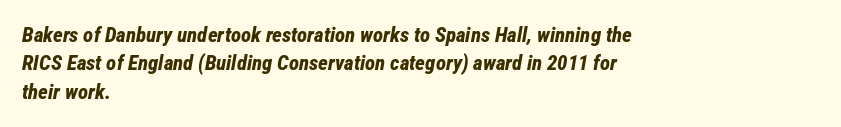
Q: Is the text bold? A: Yes.
Q: Is the text italic (slanted)? A: Yes, it leans right by about 12 degrees.
Q: Is the text underlined? A: No.
Q: How is the paragraph aligned? A: Left-aligned.
Q: Is the spacing between letters normal or unusually wide? A: Normal.
Q: Is the spacing between lines tight, normal or loose? A: Normal.
